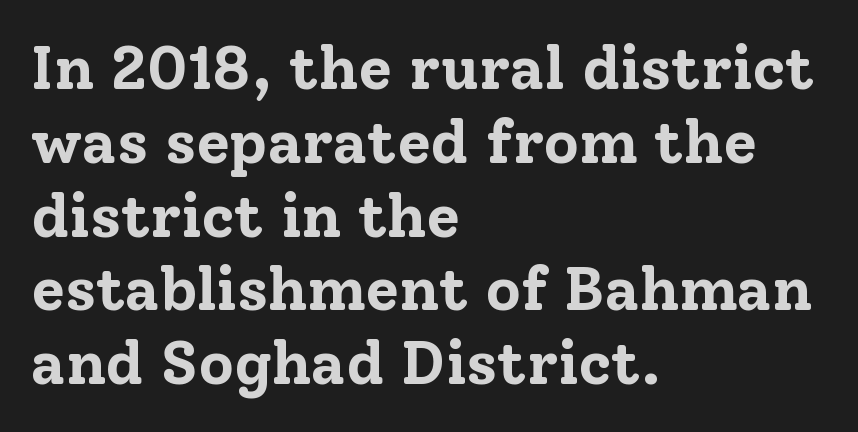
The paragraph has a hard left edge and a soft right edge. Honestly, there is no underline to notice here at all. The passage shown is typed in a proportional face where columns would drift. This is serif lettering, the kind often seen in printed books.
